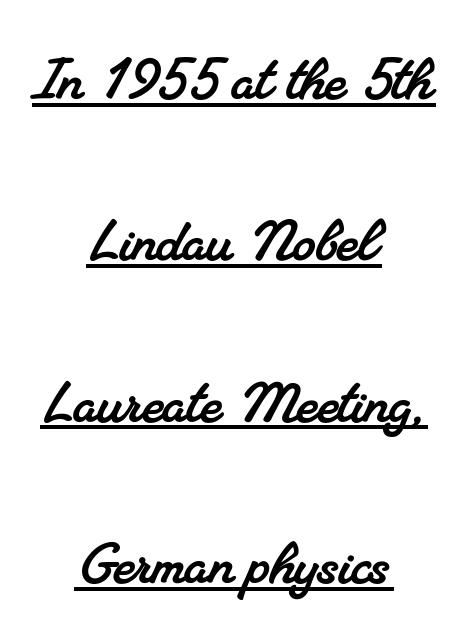
{"serif": "yes", "width": "normal", "stroke_contrast": "medium", "x_height": "small", "monospaced": "no", "underline": "yes", "align": "center", "line_spacing": "loose", "line_spacing_ratio": 2.24, "letter_spacing": "normal", "letter_spacing_em": 0.0, "glyph_px": 72}
